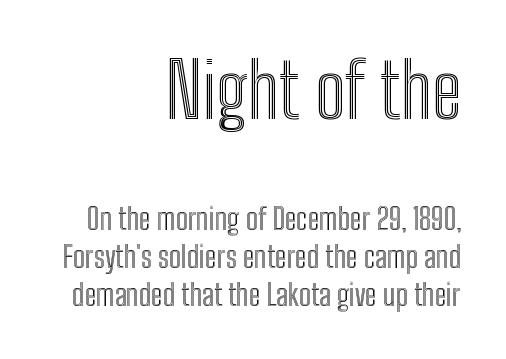
Q: Is the text italic (slanted)? A: No, it is upright.
Q: Is the text underlined? A: No.
Q: How is the paragraph aligned? A: Right-aligned.
Q: Is the spacing between letters normal or unusually wide? A: Normal.
Q: Is the spacing between lines tight, normal or loose? A: Normal.
Q: Which block of text is set in a larger size, the first (top) or the second (bottom)? A: The first (top) one.
Q: Width (condensed, normal, or wide)? A: Condensed.
Q: x-height? A: Medium.
Q: Monospaced? A: No.
